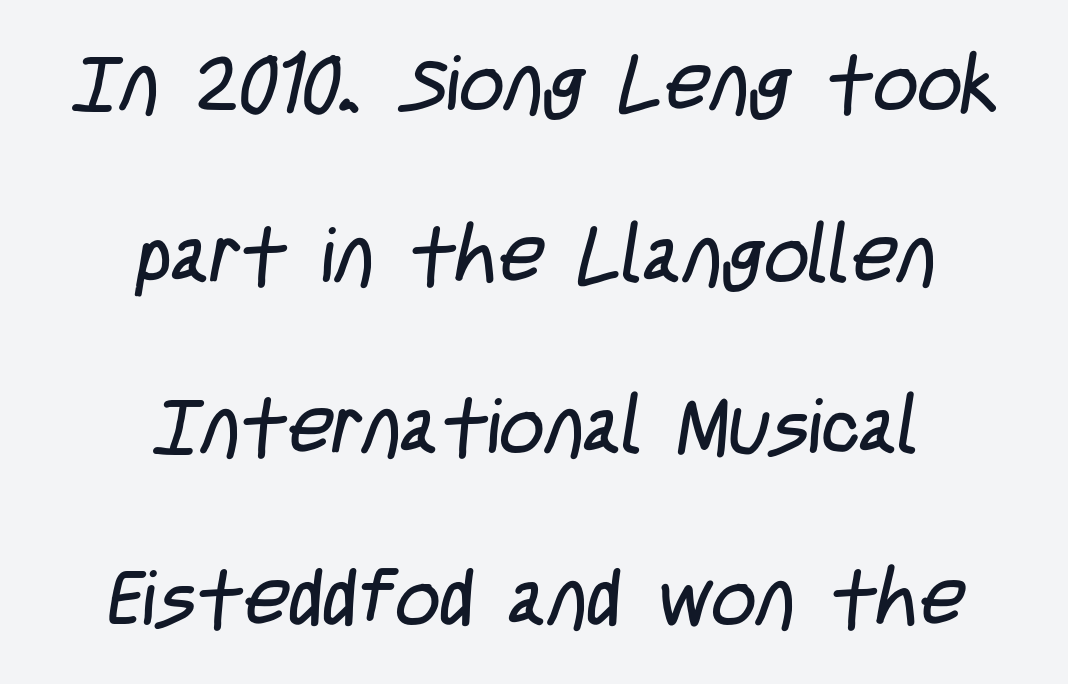
{"serif": "no", "bold": "no", "weight": "regular", "width": "condensed", "stroke_contrast": "low", "x_height": "large", "monospaced": "no", "underline": "no", "align": "center", "line_spacing": "loose", "line_spacing_ratio": 2.2, "letter_spacing": "normal", "letter_spacing_em": 0.0, "glyph_px": 78}
